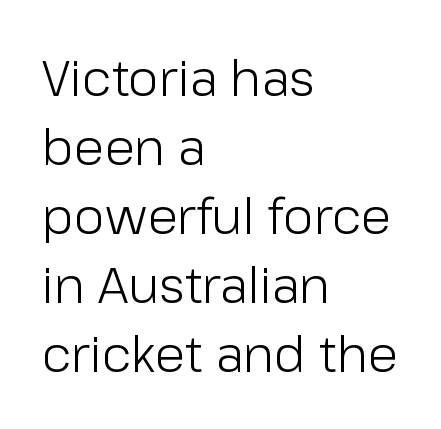
{"serif": "no", "italic": "no", "bold": "no", "weight": "light", "width": "normal", "stroke_contrast": "low", "x_height": "medium", "monospaced": "no", "underline": "no", "align": "left", "line_spacing": "normal", "line_spacing_ratio": 1.38, "letter_spacing": "normal", "letter_spacing_em": 0.0, "glyph_px": 50}
